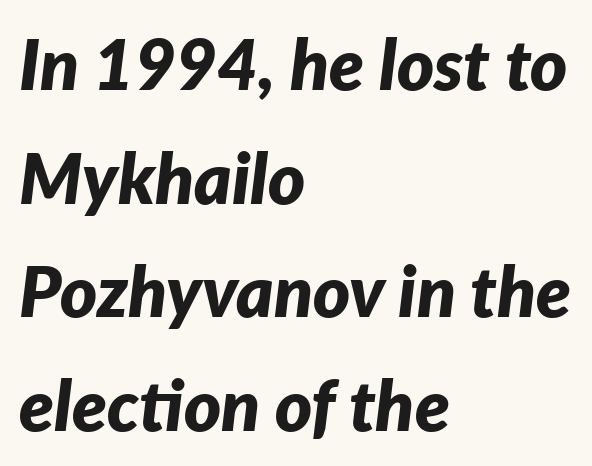
The image shows 71 px bold type, italic (leaning right); set left-aligned, normal line spacing (1.6x), normal letter spacing, not underlined; low stroke contrast and a medium x-height.
